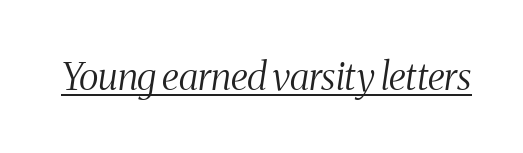
Q: Is the text bold? A: No.
Q: Is the text italic (slanted)? A: Yes, it leans right by about 8 degrees.
Q: Is the typeface a serif or a sans-serif typeface? A: Serif.
Q: Is the text underlined? A: Yes.
Q: Is the spacing between letters normal or unusually wide? A: Normal.
Q: Width (condensed, normal, or wide)? A: Condensed.
Q: Stroke contrast? A: Medium.
Q: x-height? A: Medium.
Q: Monospaced? A: No.
